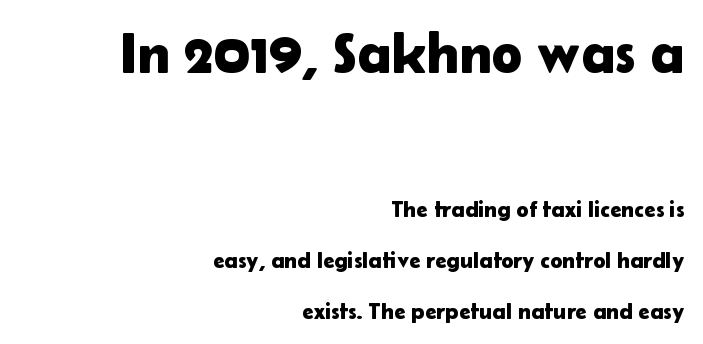
The image shows 58 px sans-serif type, upright; set right-aligned, loose line spacing (2.23x), normal letter spacing, not underlined; the first (top) block is 2.52x larger; low stroke contrast and a medium x-height.
